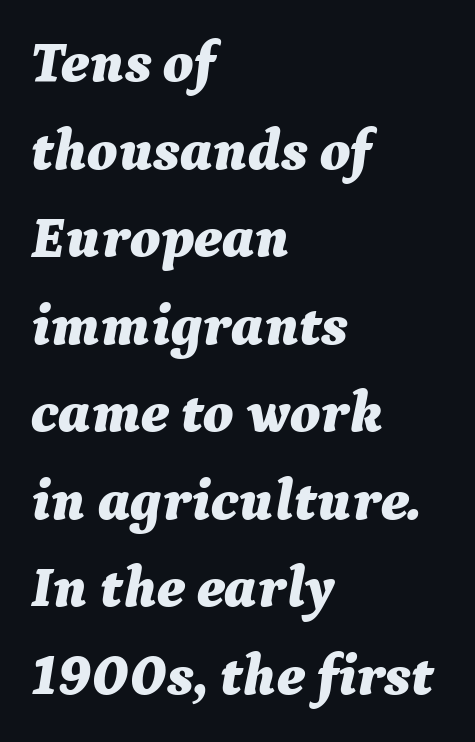
{"italic": "yes", "lean": "right", "slant_degrees": 9, "bold": "yes", "weight": "bold", "width": "normal", "stroke_contrast": "medium", "x_height": "medium", "monospaced": "no", "underline": "no", "align": "left", "line_spacing": "normal", "line_spacing_ratio": 1.51, "letter_spacing": "normal", "letter_spacing_em": 0.0, "glyph_px": 58}
